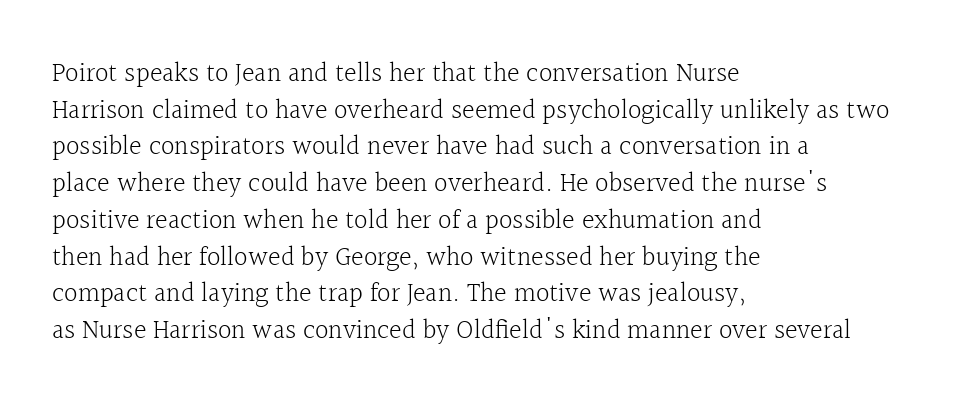
The image shows 27 px text type, upright; set left-aligned, normal line spacing (1.36x), normal letter spacing, not underlined.
